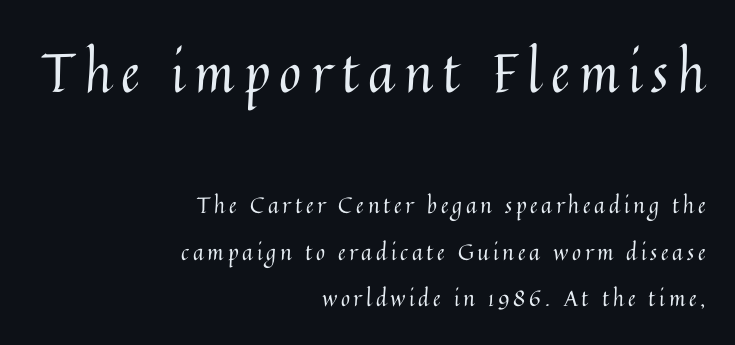
{"bold": "no", "weight": "regular", "width": "normal", "stroke_contrast": "medium", "x_height": "medium", "monospaced": "no", "underline": "no", "align": "right", "line_spacing": "loose", "line_spacing_ratio": 2.11, "larger_block": "first", "size_ratio": 2.45, "glyph_px": 54}
